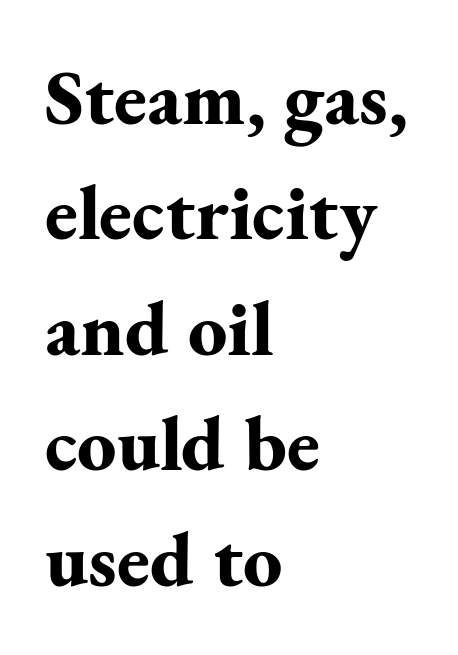
{"serif": "yes", "italic": "no", "bold": "yes", "weight": "bold", "width": "normal", "stroke_contrast": "medium", "x_height": "small", "monospaced": "no", "underline": "no", "align": "left", "line_spacing": "normal", "line_spacing_ratio": 1.48, "letter_spacing": "normal", "letter_spacing_em": 0.0, "glyph_px": 78}
